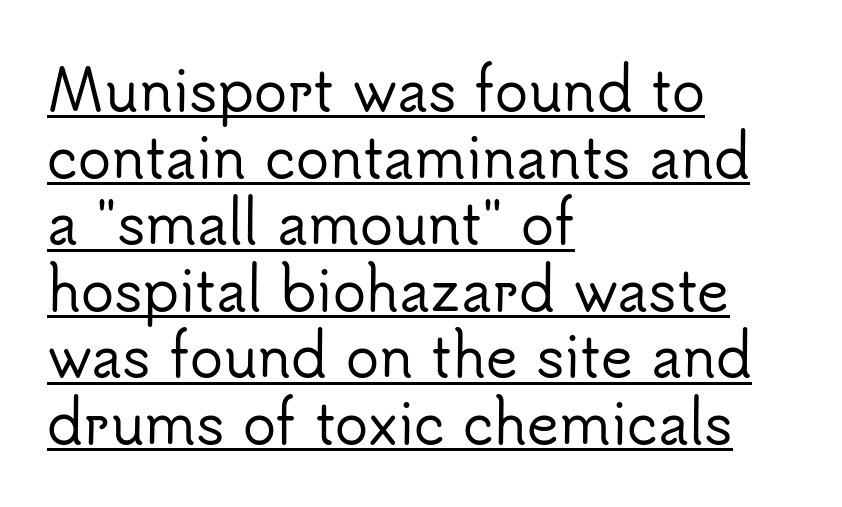
Q: Is the text italic (slanted)? A: No, it is upright.
Q: Is the typeface a serif or a sans-serif typeface? A: Sans-serif.
Q: Is the text underlined? A: Yes.
Q: How is the paragraph aligned? A: Left-aligned.
Q: Is the spacing between letters normal or unusually wide? A: Normal.
Q: Width (condensed, normal, or wide)? A: Normal.
Q: Stroke contrast? A: Low.
Q: x-height? A: Small.
Q: Monospaced? A: No.
